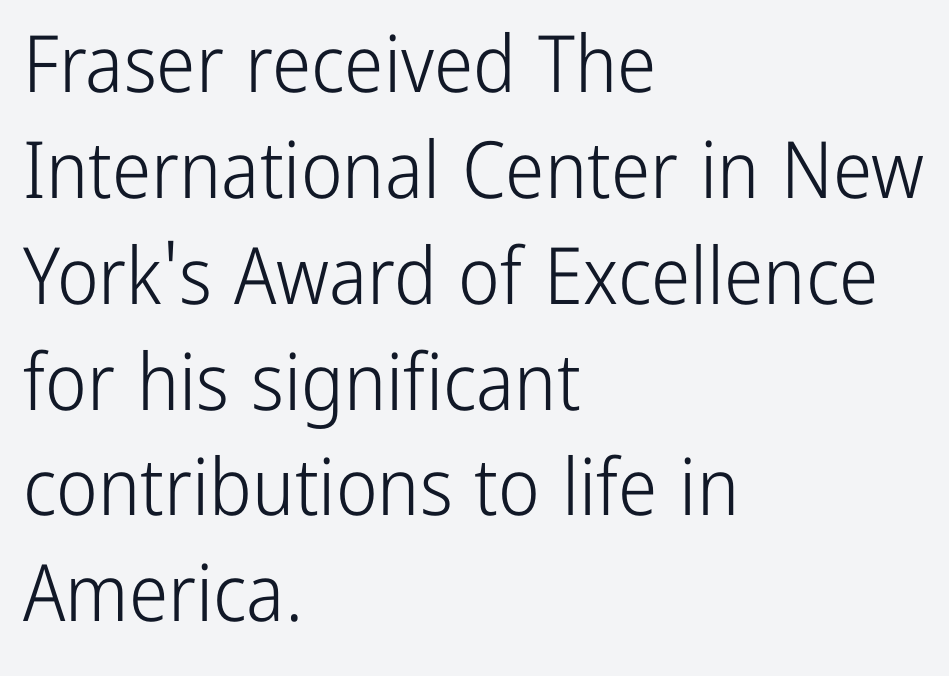
{"serif": "no", "italic": "no", "bold": "no", "weight": "light", "width": "condensed", "stroke_contrast": "low", "x_height": "medium", "monospaced": "no", "underline": "no", "align": "left", "line_spacing": "normal", "line_spacing_ratio": 1.34, "letter_spacing": "normal", "letter_spacing_em": 0.0, "glyph_px": 79}
